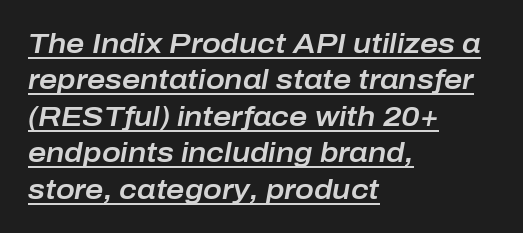
Q: Is the text italic (slanted)? A: Yes, it leans right by about 10 degrees.
Q: Is the text underlined? A: Yes.
Q: How is the paragraph aligned? A: Left-aligned.
Q: Is the spacing between letters normal or unusually wide? A: Normal.
Q: Is the spacing between lines tight, normal or loose? A: Normal.
Q: Width (condensed, normal, or wide)? A: Normal.
Q: Stroke contrast? A: Low.
Q: x-height? A: Medium.
Q: Monospaced? A: No.
